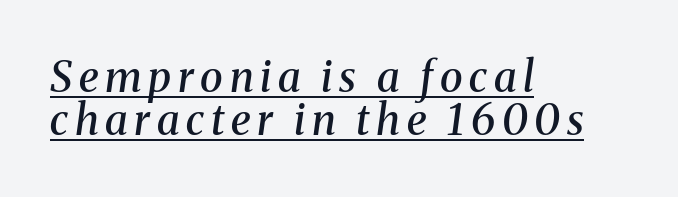
Q: Is the text bold? A: Semi-bold.
Q: Is the text italic (slanted)? A: Yes, it leans right by about 8 degrees.
Q: Is the typeface a serif or a sans-serif typeface? A: Serif.
Q: Is the text underlined? A: Yes.
Q: How is the paragraph aligned? A: Left-aligned.
Q: Is the spacing between lines tight, normal or loose? A: Tight.
Q: Width (condensed, normal, or wide)? A: Normal.
Q: Stroke contrast? A: Medium.
Q: x-height? A: Medium.
Q: Monospaced? A: No.
